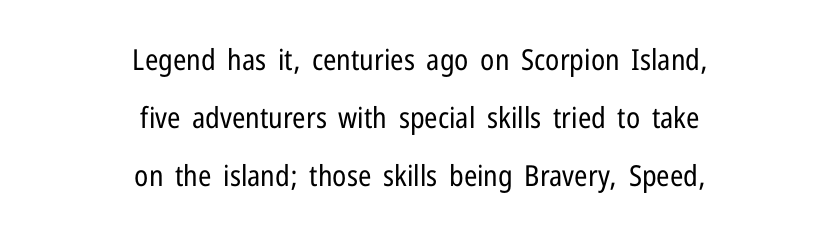
Q: Is the text bold? A: No.
Q: Is the text italic (slanted)? A: No, it is upright.
Q: Is the typeface a serif or a sans-serif typeface? A: Sans-serif.
Q: Is the text underlined? A: No.
Q: How is the paragraph aligned? A: Centered.
Q: Is the spacing between letters normal or unusually wide? A: Normal.
Q: Is the spacing between lines tight, normal or loose? A: Loose.
Q: Width (condensed, normal, or wide)? A: Condensed.
Q: Stroke contrast? A: Low.
Q: x-height? A: Medium.
Q: Monospaced? A: No.
